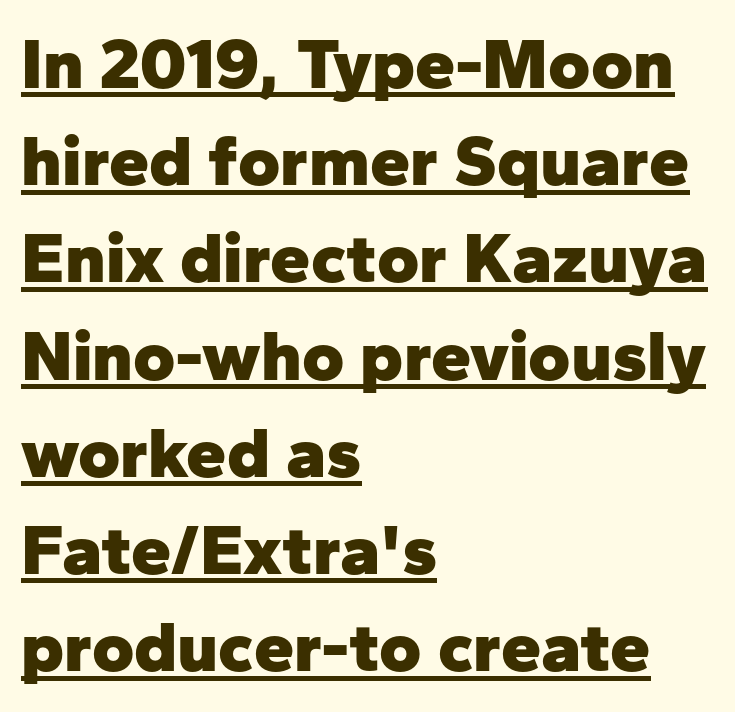
{"serif": "no", "italic": "no", "bold": "yes", "weight": "heavy", "width": "normal", "stroke_contrast": "low", "x_height": "medium", "monospaced": "no", "underline": "yes", "align": "left", "line_spacing": "normal", "line_spacing_ratio": 1.35, "letter_spacing": "normal", "letter_spacing_em": 0.0, "glyph_px": 72}
